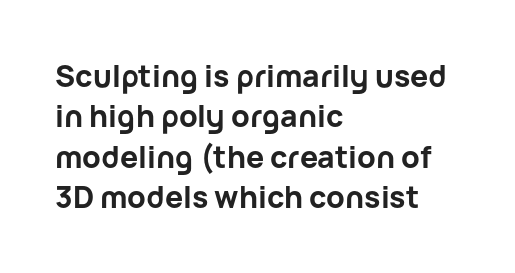
The image shows 30 px bold sans-serif type, upright; set left-aligned, normal line spacing (1.35x), normal letter spacing, not underlined; low stroke contrast and a medium x-height.
